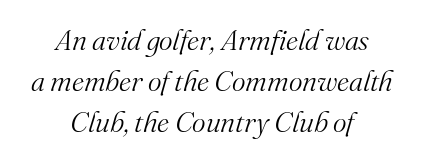
Q: Is the text bold? A: No.
Q: Is the text italic (slanted)? A: Yes, it leans right by about 16 degrees.
Q: Is the typeface a serif or a sans-serif typeface? A: Serif.
Q: Is the text underlined? A: No.
Q: How is the paragraph aligned? A: Centered.
Q: Is the spacing between letters normal or unusually wide? A: Normal.
Q: Is the spacing between lines tight, normal or loose? A: Normal.
Q: Width (condensed, normal, or wide)? A: Normal.
Q: Stroke contrast? A: Medium.
Q: x-height? A: Small.
Q: Monospaced? A: No.
